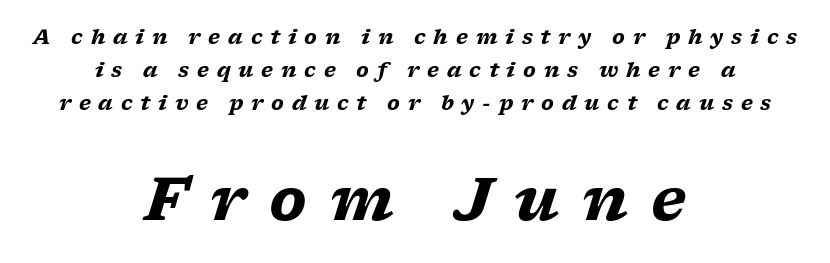
Between these two stacked blocks, the lower one wins on size. Horizontal alignment here is central, giving a formal, balanced look. Every letter is thick-stroked: bold, no question. Varying glyph widths throughout — classic text-font behaviour.
